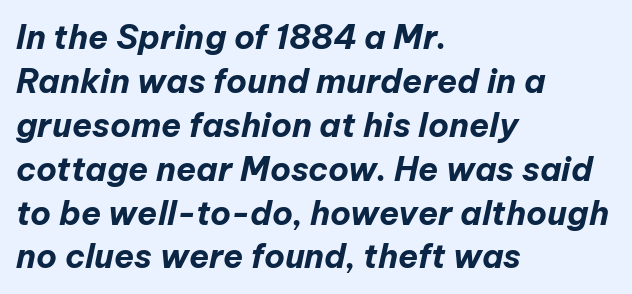
{"italic": "yes", "lean": "right", "slant_degrees": 12, "bold": "yes", "weight": "bold", "width": "normal", "stroke_contrast": "low", "x_height": "medium", "monospaced": "no", "underline": "no", "align": "left", "line_spacing": "normal", "line_spacing_ratio": 1.33, "letter_spacing": "normal", "letter_spacing_em": 0.0, "glyph_px": 33}
